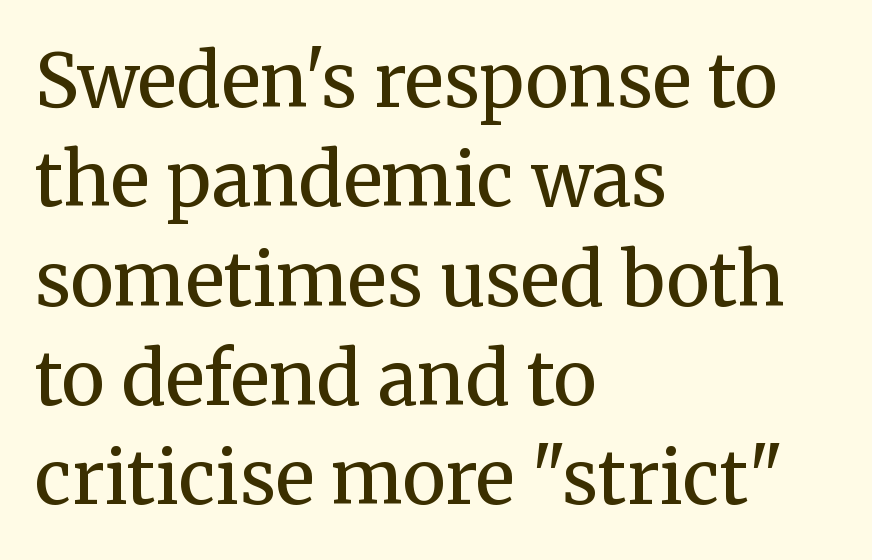
{"serif": "yes", "italic": "no", "bold": "no", "weight": "regular", "width": "normal", "stroke_contrast": "medium", "x_height": "medium", "monospaced": "no", "underline": "no", "align": "left", "line_spacing": "normal", "line_spacing_ratio": 1.36, "letter_spacing": "normal", "letter_spacing_em": 0.0, "glyph_px": 73}
